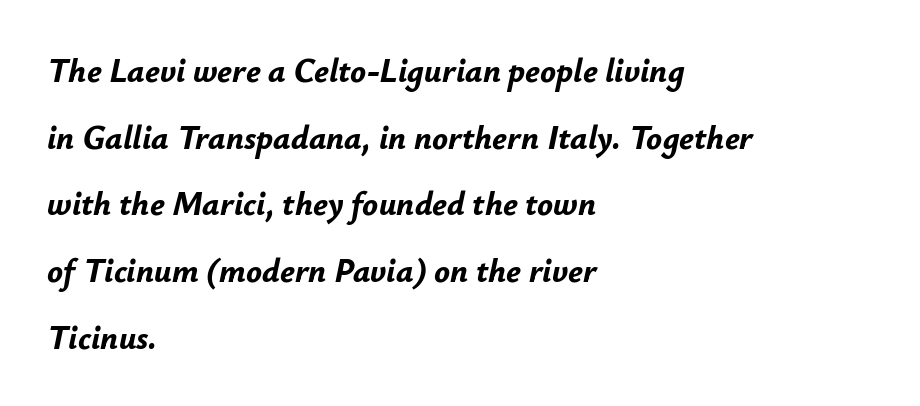
Q: Is the text bold? A: Yes.
Q: Is the text italic (slanted)? A: Yes, it leans right by about 12 degrees.
Q: Is the text underlined? A: No.
Q: How is the paragraph aligned? A: Left-aligned.
Q: Is the spacing between letters normal or unusually wide? A: Normal.
Q: Is the spacing between lines tight, normal or loose? A: Loose.
Q: Width (condensed, normal, or wide)? A: Normal.
Q: Stroke contrast? A: Low.
Q: x-height? A: Small.
Q: Monospaced? A: No.
